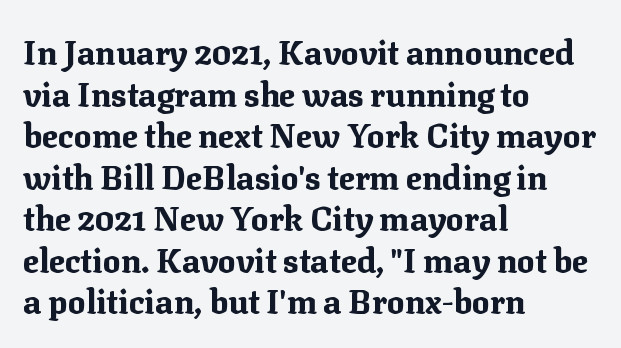
The image shows 33 px bold serif type, upright; set left-aligned, normal line spacing (1.26x), normal letter spacing, not underlined; medium stroke contrast and a medium x-height.
